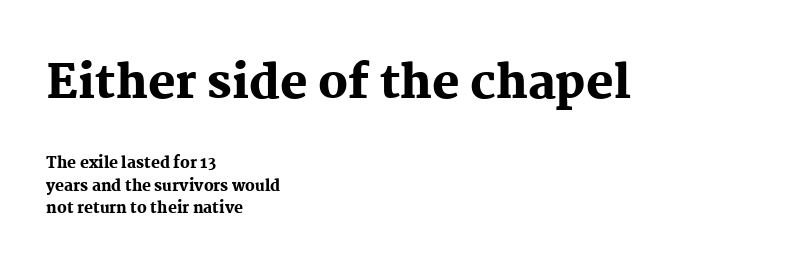
The image shows 46 px heavy serif type, upright; set left-aligned, normal line spacing (1.49x), normal letter spacing, not underlined; the first (top) block is 3.07x larger; medium stroke contrast and a medium x-height.
